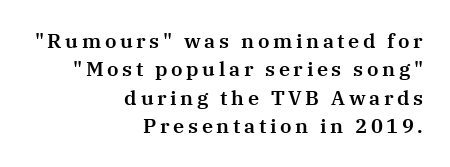
The image shows 20 px text type, upright; set right-aligned, normal line spacing (1.42x), not underlined.
